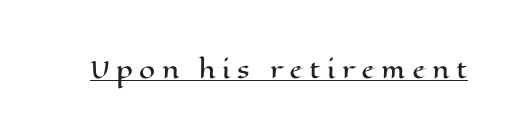
Q: Is the text italic (slanted)? A: No, it is upright.
Q: Is the text underlined? A: Yes.
Q: Is the spacing between letters normal or unusually wide? A: Unusually wide.
